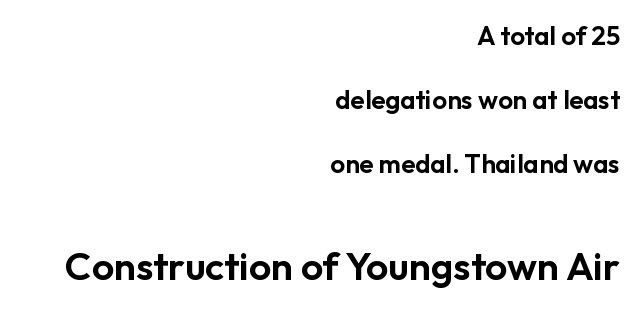
{"serif": "no", "italic": "no", "width": "normal", "stroke_contrast": "low", "x_height": "medium", "monospaced": "no", "underline": "no", "align": "right", "line_spacing": "loose", "line_spacing_ratio": 2.47, "letter_spacing": "normal", "letter_spacing_em": 0.0, "larger_block": "second", "size_ratio": 1.5, "glyph_px": 39}
